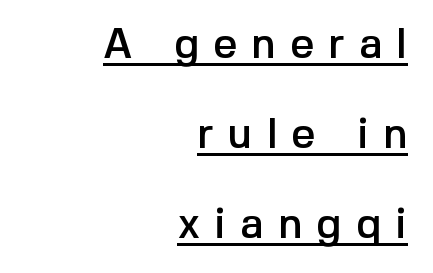
Q: Is the text italic (slanted)? A: No, it is upright.
Q: Is the typeface a serif or a sans-serif typeface? A: Sans-serif.
Q: Is the text underlined? A: Yes.
Q: How is the paragraph aligned? A: Right-aligned.
Q: Is the spacing between letters normal or unusually wide? A: Unusually wide.
Q: Is the spacing between lines tight, normal or loose? A: Loose.
Q: Width (condensed, normal, or wide)? A: Normal.
Q: x-height? A: Medium.
Q: Monospaced? A: No.
